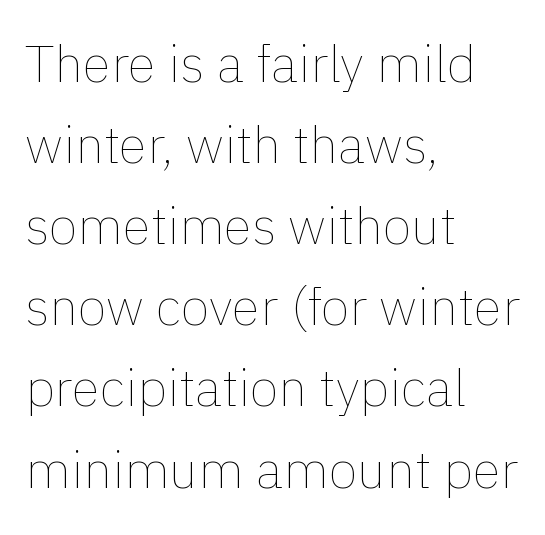
Q: Is the text bold? A: No.
Q: Is the text italic (slanted)? A: No, it is upright.
Q: Is the text underlined? A: No.
Q: How is the paragraph aligned? A: Left-aligned.
Q: Is the spacing between letters normal or unusually wide? A: Normal.
Q: Is the spacing between lines tight, normal or loose? A: Normal.
Q: Width (condensed, normal, or wide)? A: Normal.
Q: Stroke contrast? A: Low.
Q: x-height? A: Medium.
Q: Monospaced? A: No.
